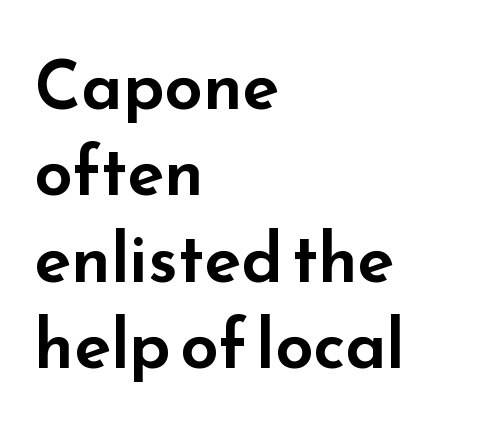
The image shows 68 px wide sans-serif type, upright; set left-aligned, normal line spacing (1.27x), normal letter spacing, not underlined; low stroke contrast and a small x-height.
